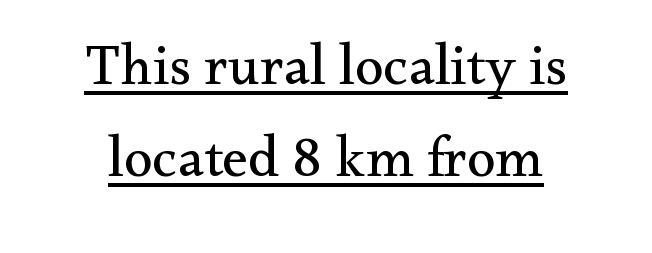
Q: Is the text bold? A: No.
Q: Is the text italic (slanted)? A: No, it is upright.
Q: Is the typeface a serif or a sans-serif typeface? A: Serif.
Q: Is the text underlined? A: Yes.
Q: How is the paragraph aligned? A: Centered.
Q: Is the spacing between letters normal or unusually wide? A: Normal.
Q: Is the spacing between lines tight, normal or loose? A: Normal.
Q: Width (condensed, normal, or wide)? A: Normal.
Q: Stroke contrast? A: Medium.
Q: x-height? A: Small.
Q: Monospaced? A: No.
